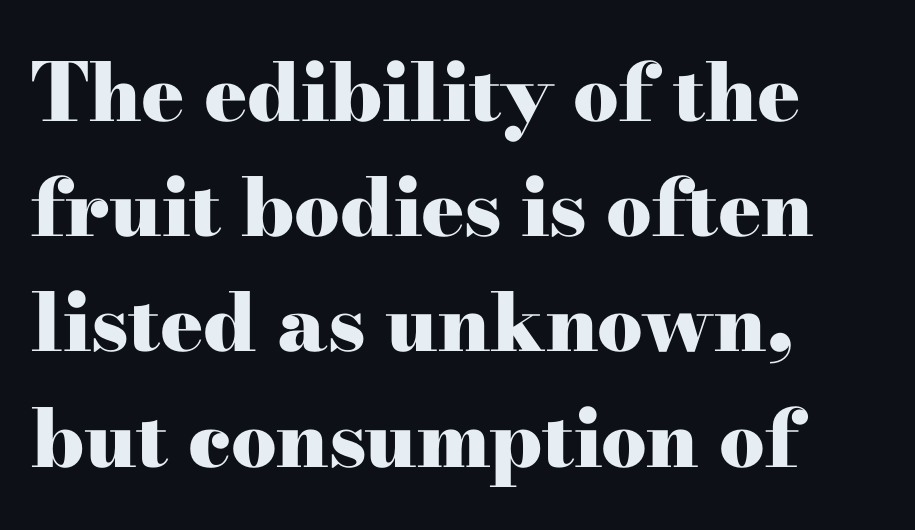
The image shows 80 px heavy, wide serif type, upright; set left-aligned, normal line spacing (1.44x), normal letter spacing, not underlined; high stroke contrast and a small x-height.
